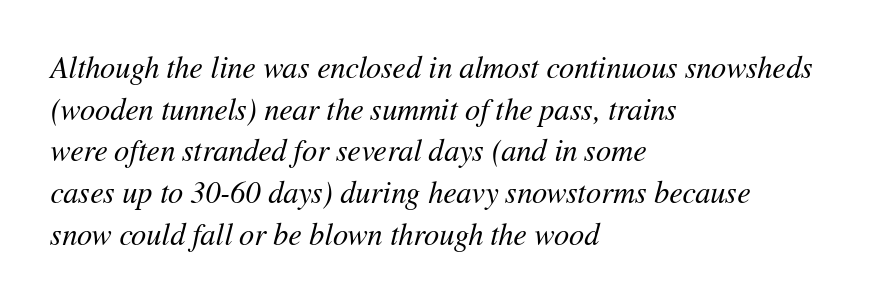
{"italic": "yes", "lean": "right", "slant_degrees": 11, "bold": "no", "weight": "regular", "width": "normal", "stroke_contrast": "medium", "x_height": "medium", "monospaced": "no", "underline": "no", "align": "left", "line_spacing": "normal", "line_spacing_ratio": 1.39, "letter_spacing": "normal", "letter_spacing_em": 0.0, "glyph_px": 30}
